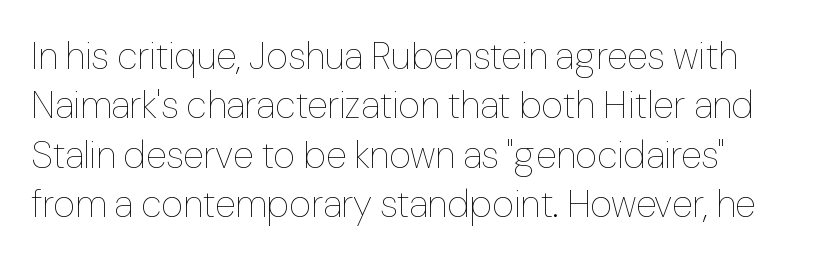
{"italic": "no", "bold": "no", "weight": "thin", "width": "normal", "stroke_contrast": "low", "x_height": "medium", "monospaced": "no", "underline": "no", "line_spacing": "normal", "line_spacing_ratio": 1.3, "letter_spacing": "normal", "letter_spacing_em": 0.0, "glyph_px": 38}
